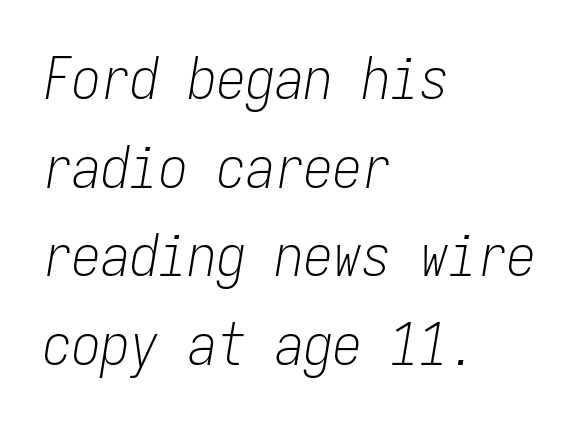
Plain, unruled lines of type. Does the leading feel generous? No, just average. A classic flush-left, rag-right setting is used for this passage. The letters march in equal steps, a hallmark of fixed-pitch type. Yep, that's italic — everything's leaning. This reads as an unemphasized weight, regular at the heaviest.
